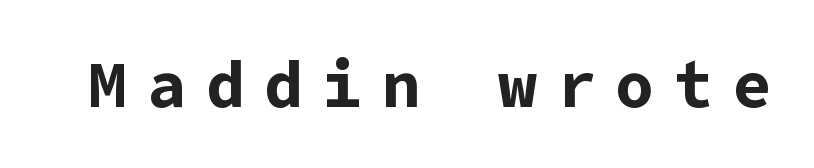
The image shows 65 px bold sans-serif type, upright; set unusually wide letter spacing (+0.3 em), not underlined; low stroke contrast and a medium x-height.
